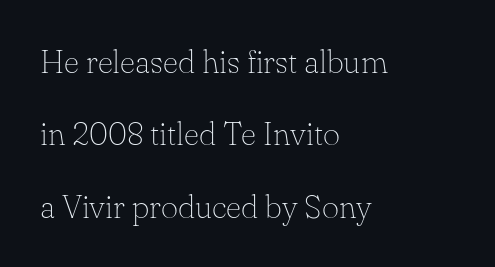
Nothing unusual about the tracking: characters are spaced as the font intends. One glance says open: line gaps are wider than usual. Typographically, this falls in the serif category. These lines are set flush left with a ragged right edge. The font sits on the lighter half of the weight spectrum, regular included.
